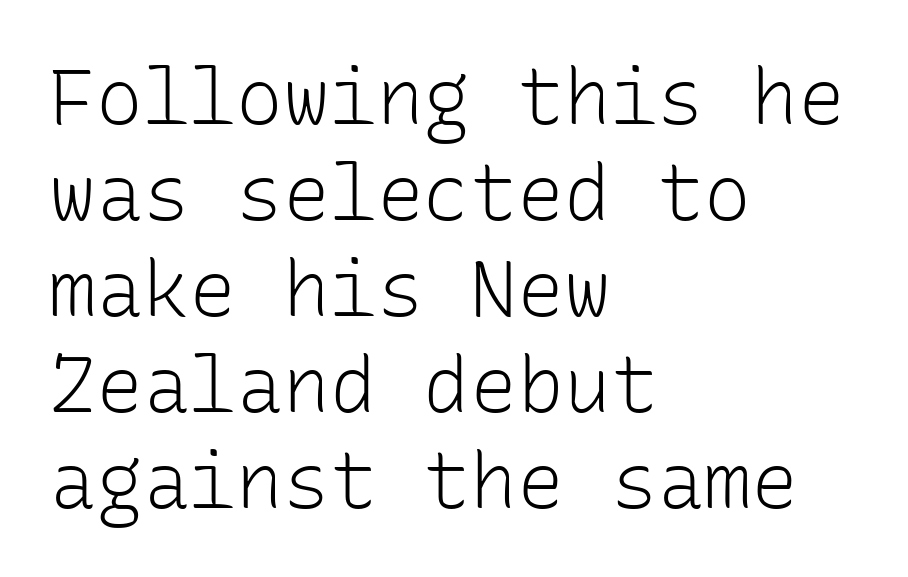
Q: Is the text bold? A: No.
Q: Is the text italic (slanted)? A: No, it is upright.
Q: Is the typeface a serif or a sans-serif typeface? A: Sans-serif.
Q: Is the text underlined? A: No.
Q: How is the paragraph aligned? A: Left-aligned.
Q: Is the spacing between letters normal or unusually wide? A: Normal.
Q: Width (condensed, normal, or wide)? A: Normal.
Q: Stroke contrast? A: Low.
Q: x-height? A: Medium.
Q: Monospaced? A: Yes.
